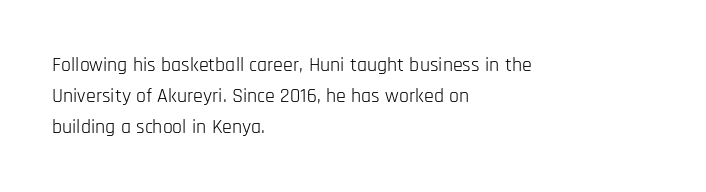
{"italic": "no", "bold": "no", "underline": "no", "align": "left", "line_spacing": "normal", "line_spacing_ratio": 1.54, "letter_spacing": "normal", "letter_spacing_em": 0.0, "glyph_px": 20}
